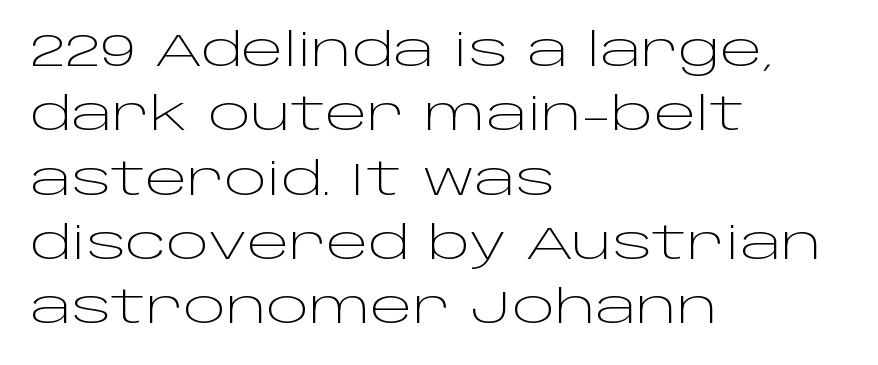
The image shows 45 px light, wide sans-serif type, upright; set left-aligned, normal line spacing (1.43x), normal letter spacing, not underlined; low stroke contrast and a large x-height.
